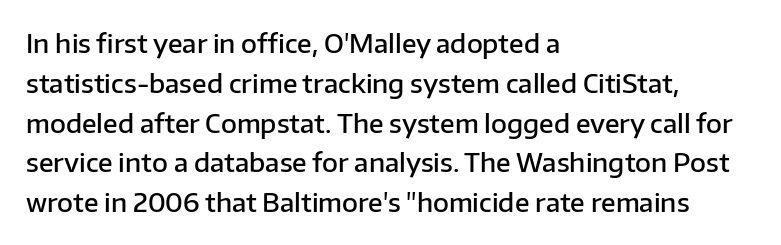
Ordinary non-slanted type is in use. Reading down the block, your eye returns to a fixed left position each line. These lines sit exactly where default settings would place them. Check the space under the baseline: it is left empty.
